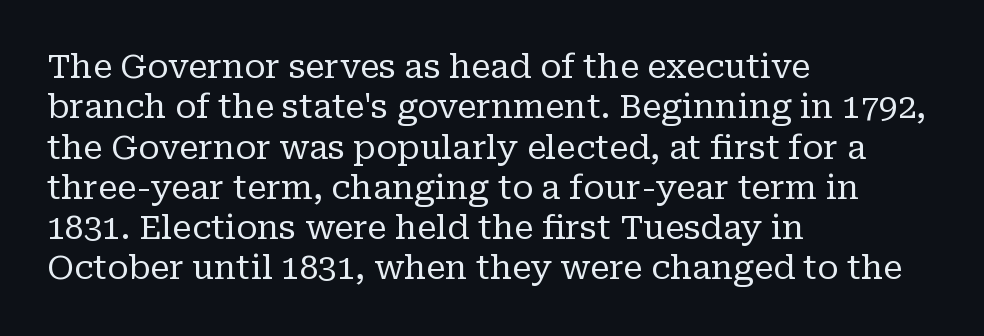
Which margin do the lines hug? The left one — the right edge is uneven. The type sits square on the baseline with zero lean. You could call the tracking neutral — neither tight nor loose. Yep, those are serifs on the letters. No extra ink here — the face is not bold.
